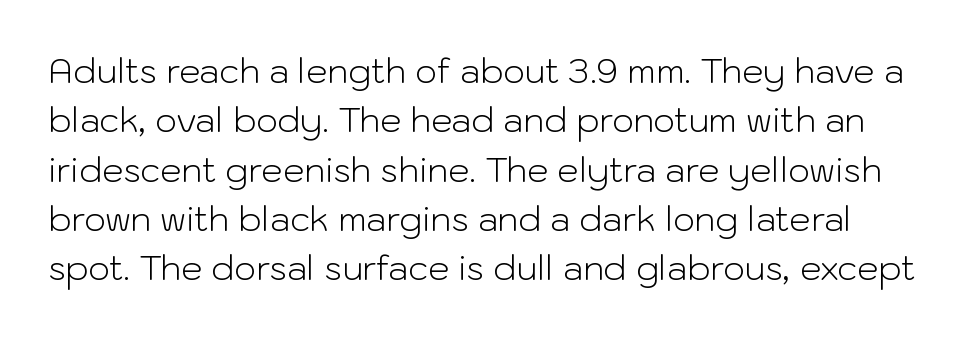
Q: Is the text bold? A: No.
Q: Is the text italic (slanted)? A: No, it is upright.
Q: Is the typeface a serif or a sans-serif typeface? A: Sans-serif.
Q: Is the text underlined? A: No.
Q: Is the spacing between letters normal or unusually wide? A: Normal.
Q: Is the spacing between lines tight, normal or loose? A: Normal.
Q: Width (condensed, normal, or wide)? A: Normal.
Q: Stroke contrast? A: Low.
Q: x-height? A: Medium.
Q: Monospaced? A: No.
